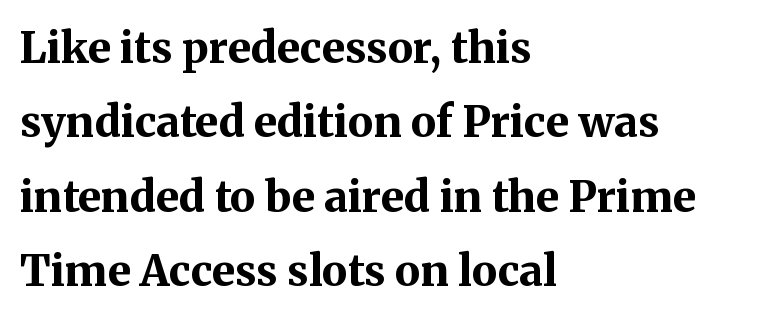
{"serif": "yes", "italic": "no", "bold": "yes", "weight": "bold", "width": "normal", "stroke_contrast": "medium", "x_height": "medium", "monospaced": "no", "underline": "no", "align": "left", "line_spacing_ratio": 1.73, "letter_spacing": "normal", "letter_spacing_em": 0.0, "glyph_px": 43}
